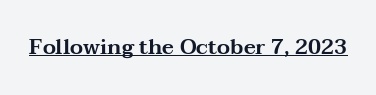
Students, note that the glyphs here touch the page at normal intervals. Does a line run under the words? Yes, clearly. Designer's note — italics off, roman on.
